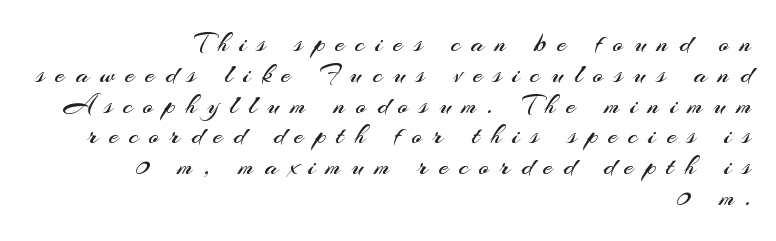
The image shows 28 px regular-weight sans-serif type; set right-aligned, tight line spacing (1.1x), unusually wide letter spacing (+0.38 em), not underlined; medium stroke contrast and a small x-height.
